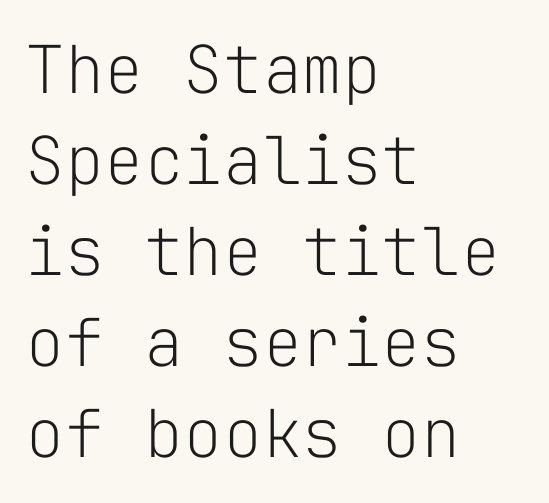
Looks like terminal output: every glyph gets an equal slot. Are there feet on the stems? There aren't — it's a sans. A student would call this left alignment; a typographer would say flush left, rag right. Bold? No — there's no thickening of the strokes. Characters remain perfectly vertical along every line.
